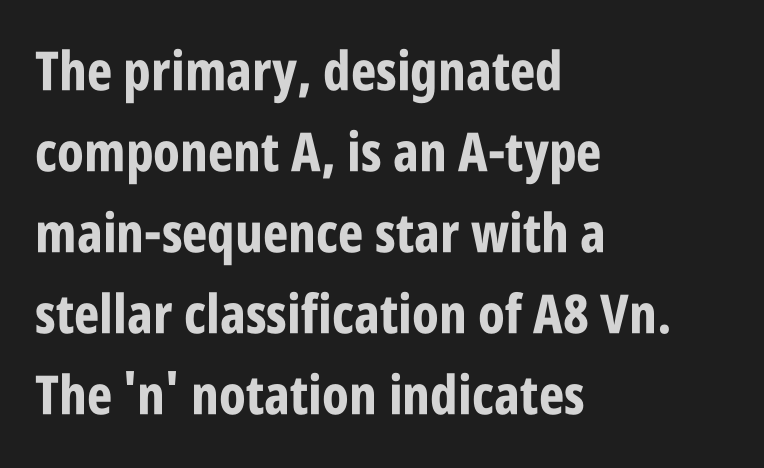
The image shows 54 px bold, condensed sans-serif type, upright; set left-aligned, normal line spacing (1.5x), normal letter spacing, not underlined; low stroke contrast and a large x-height.
